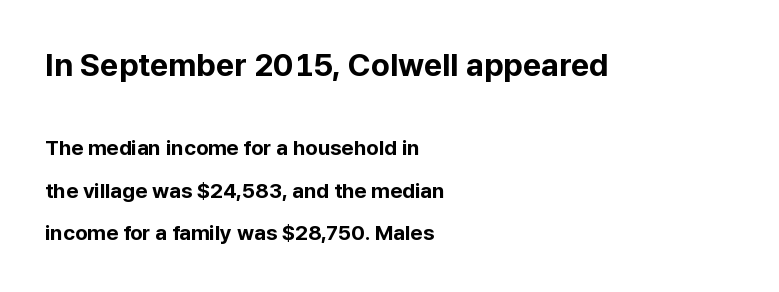
Here the designer chose a conventional face with non-uniform glyph widths. The gap between lines stays unmarked. Successive baselines arrive slowly, with a big drop between each. The compositor pushed each line to the left boundary. A dark, heavy texture on the line: the type is bold.
